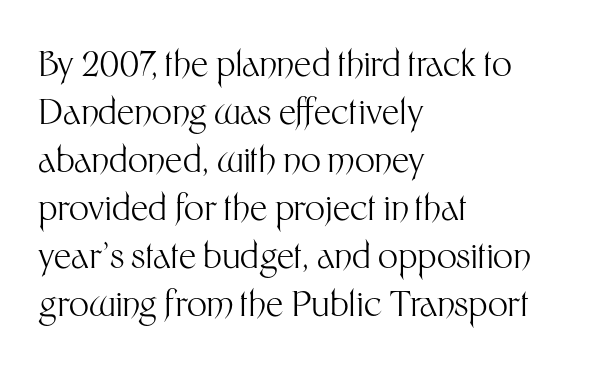
{"serif": "no", "italic": "no", "bold": "no", "weight": "light", "width": "normal", "stroke_contrast": "medium", "x_height": "medium", "monospaced": "no", "underline": "no", "align": "left", "line_spacing": "normal", "line_spacing_ratio": 1.37, "letter_spacing": "normal", "letter_spacing_em": 0.0, "glyph_px": 35}
